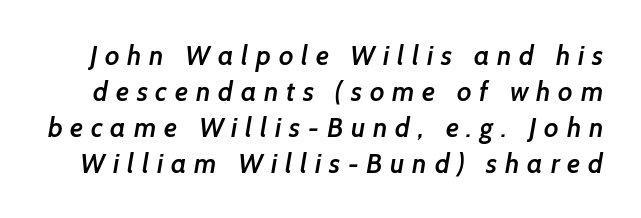
Q: Is the text bold? A: Semi-bold.
Q: Is the text underlined? A: No.
Q: Is the spacing between letters normal or unusually wide? A: Unusually wide.
Q: Is the spacing between lines tight, normal or loose? A: Normal.
